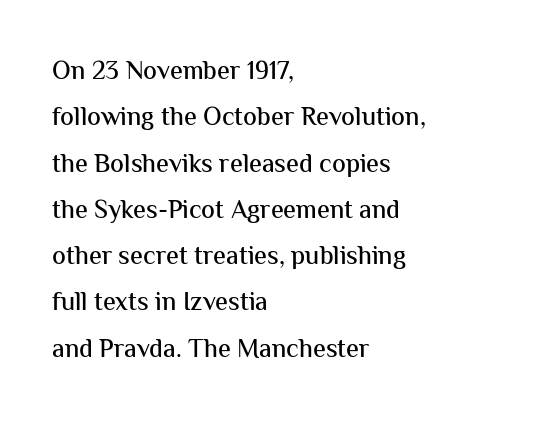
Q: Is the text italic (slanted)? A: No, it is upright.
Q: Is the text underlined? A: No.
Q: How is the paragraph aligned? A: Left-aligned.
Q: Is the spacing between letters normal or unusually wide? A: Normal.
